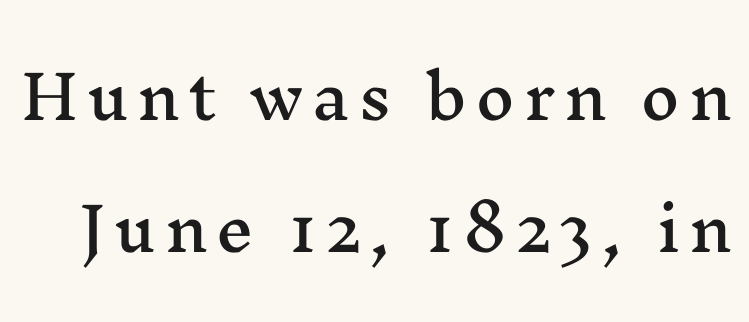
The image shows 60 px wide serif type, upright; set loose line spacing (2.2x), not underlined; medium stroke contrast and a medium x-height.
